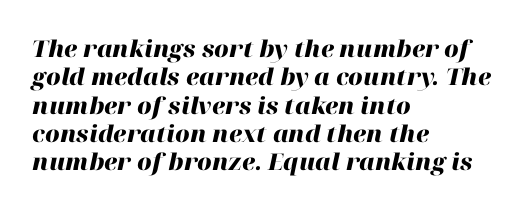
Q: Is the text bold? A: Yes.
Q: Is the text italic (slanted)? A: Yes, it leans right by about 12 degrees.
Q: Is the text underlined? A: No.
Q: How is the paragraph aligned? A: Left-aligned.
Q: Is the spacing between letters normal or unusually wide? A: Normal.
